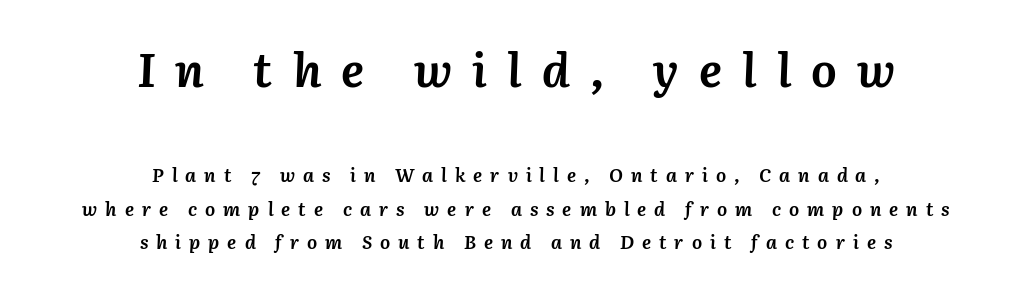
{"italic": "yes", "lean": "right", "slant_degrees": 3, "bold": "yes", "weight": "semibold", "width": "normal", "stroke_contrast": "medium", "x_height": "medium", "monospaced": "no", "underline": "no", "align": "center", "line_spacing_ratio": 1.75, "letter_spacing": "wide", "letter_spacing_em": 0.42, "larger_block": "first", "size_ratio": 2.53, "glyph_px": 48}
